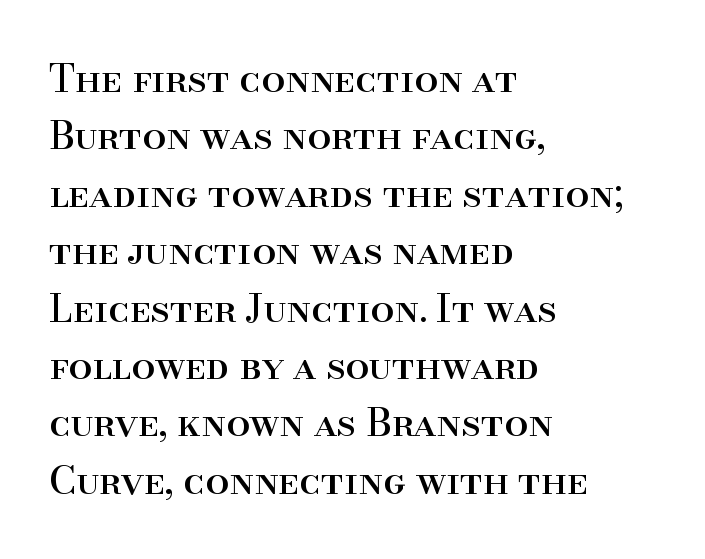
Vertically, the passage feels balanced, rows spaced as you'd expect. Unlike a clean sans, this face finishes its strokes with serifs. Beneath every word, the page is bare. Notice how the stems are strictly vertical — no italics here. Horizontally, the lines are justified to the leading edge only.
